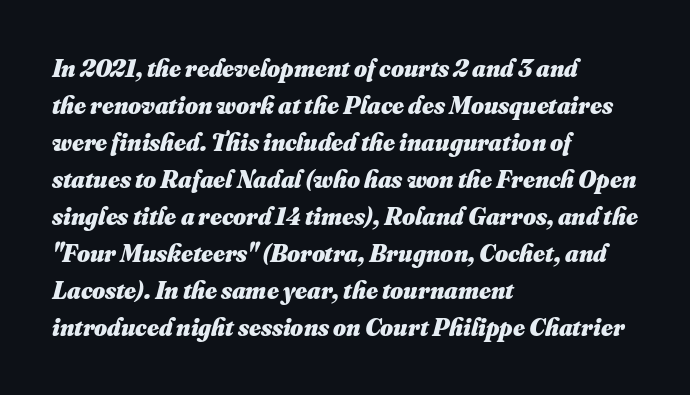
Q: Is the text bold? A: Yes.
Q: Is the text underlined? A: No.
Q: How is the paragraph aligned? A: Left-aligned.
Q: Is the spacing between letters normal or unusually wide? A: Normal.
Q: Is the spacing between lines tight, normal or loose? A: Normal.
